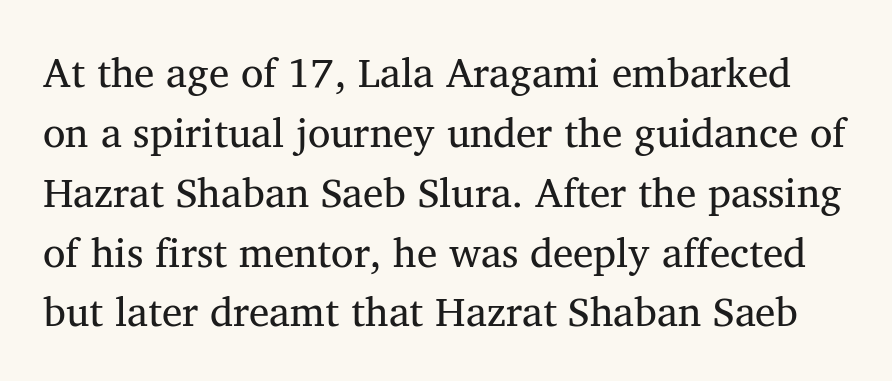
Rows of type keep a routine distance in the vertical direction. Rule under the text: the space is simply empty. Vertical stems look standard width or narrower in stroke. Nobody touched the tracking dial on this one. Looks like regular typesetting: each glyph gets only the width it needs.
